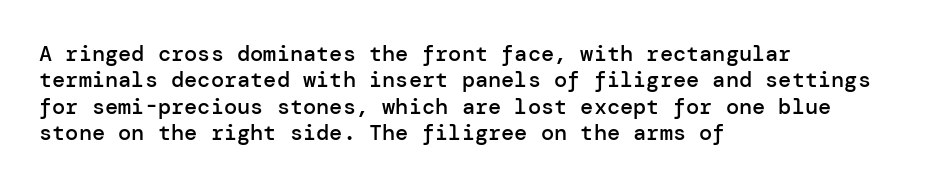
The image shows 22 px text type, upright; set left-aligned, line spacing 1.2x, normal letter spacing, not underlined.
